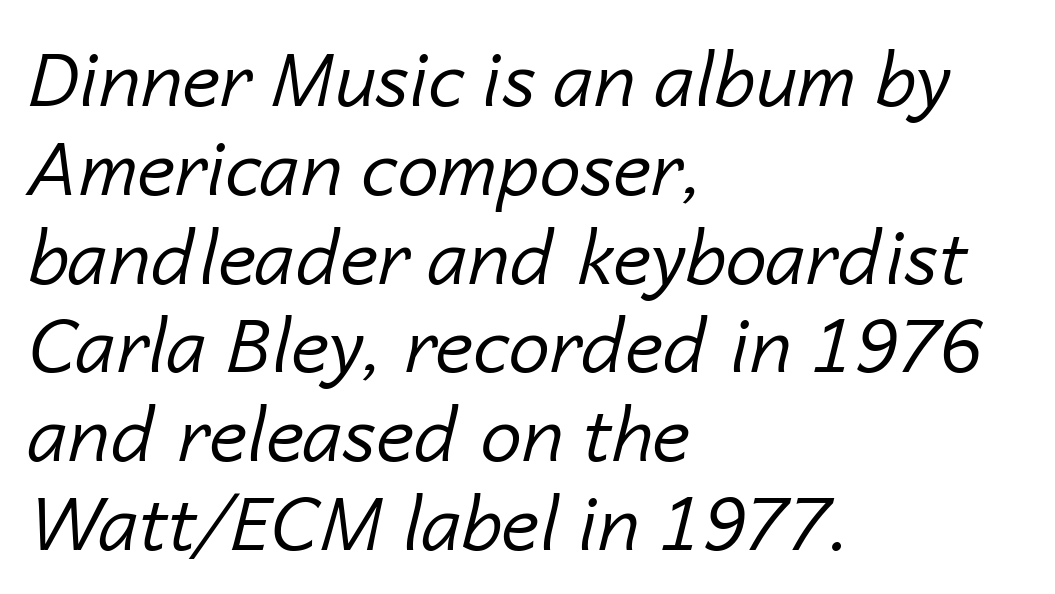
{"italic": "yes", "lean": "right", "slant_degrees": 14, "bold": "no", "weight": "regular", "width": "normal", "stroke_contrast": "low", "x_height": "medium", "monospaced": "no", "underline": "no", "align": "left", "line_spacing_ratio": 1.2, "letter_spacing": "normal", "letter_spacing_em": 0.0, "glyph_px": 74}
